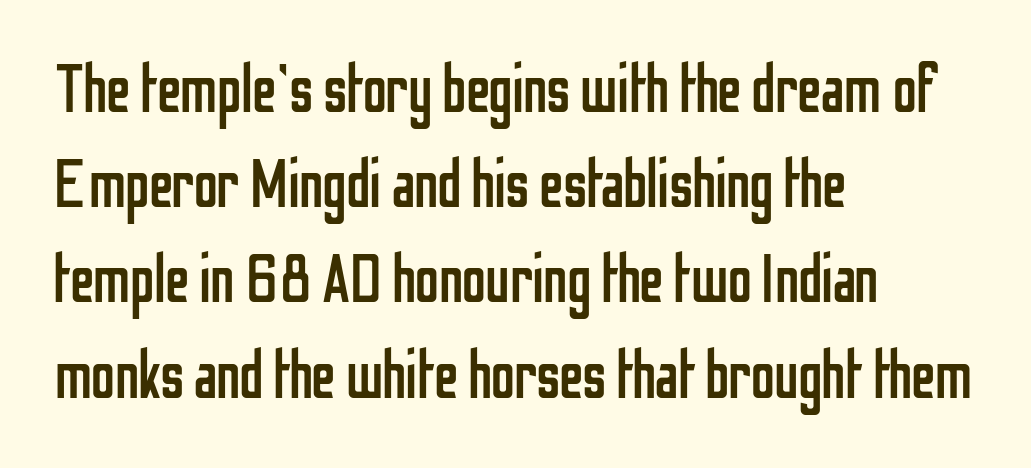
{"serif": "no", "italic": "no", "bold": "no", "weight": "regular", "width": "condensed", "stroke_contrast": "low", "x_height": "medium", "monospaced": "no", "underline": "no", "align": "left", "line_spacing": "normal", "line_spacing_ratio": 1.4, "letter_spacing": "normal", "letter_spacing_em": 0.0, "glyph_px": 68}
